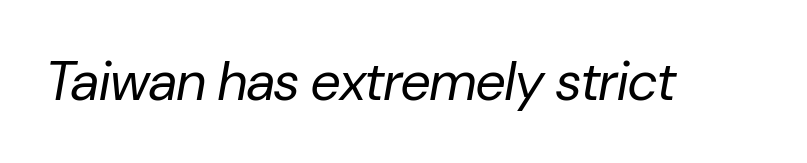
The image shows 54 px regular-weight type, italic (leaning right); set normal letter spacing, not underlined; low stroke contrast and a medium x-height.
